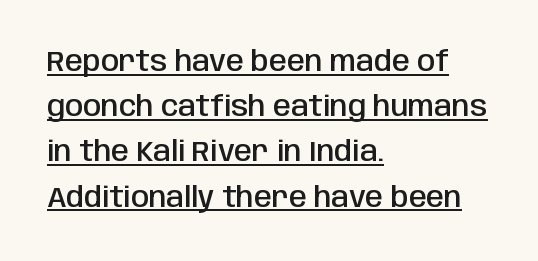
Q: Is the text bold? A: Semi-bold.
Q: Is the text italic (slanted)? A: No, it is upright.
Q: Is the typeface a serif or a sans-serif typeface? A: Sans-serif.
Q: Is the text underlined? A: Yes.
Q: How is the paragraph aligned? A: Left-aligned.
Q: Is the spacing between letters normal or unusually wide? A: Normal.
Q: Is the spacing between lines tight, normal or loose? A: Normal.
Q: Width (condensed, normal, or wide)? A: Condensed.
Q: Stroke contrast? A: Low.
Q: x-height? A: Large.
Q: Monospaced? A: No.
